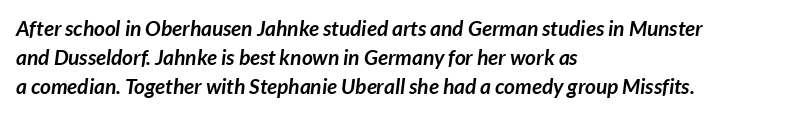
{"bold": "yes", "underline": "no", "align": "left", "line_spacing": "normal", "line_spacing_ratio": 1.37, "letter_spacing": "normal", "letter_spacing_em": 0.0, "glyph_px": 21}
